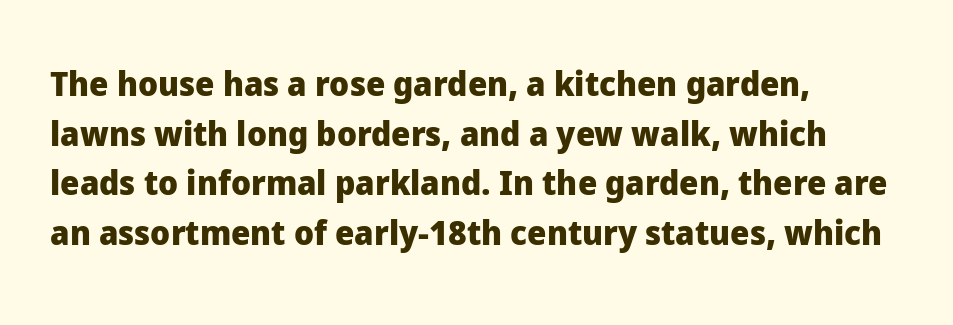
Q: Is the text bold? A: Yes.
Q: Is the text italic (slanted)? A: No, it is upright.
Q: Is the typeface a serif or a sans-serif typeface? A: Sans-serif.
Q: Is the text underlined? A: No.
Q: How is the paragraph aligned? A: Left-aligned.
Q: Is the spacing between letters normal or unusually wide? A: Normal.
Q: Is the spacing between lines tight, normal or loose? A: Normal.
Q: Width (condensed, normal, or wide)? A: Normal.
Q: Stroke contrast? A: Low.
Q: x-height? A: Medium.
Q: Monospaced? A: No.
